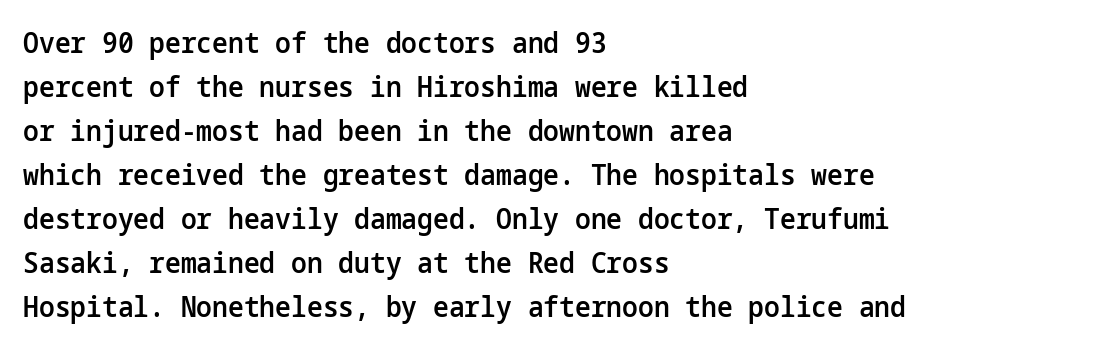
Leading: standard. The setting favours the left margin, as ordinary paragraphs usually do. These lines carry some extra weight — a demibold, not a full bold. Notice how the stems are strictly vertical — no italics here. The area under the type is left untouched.
